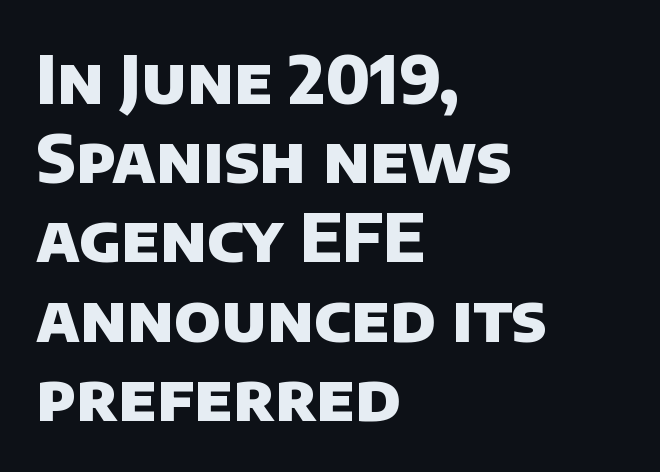
Check under the words: just untouched page. The typeface chosen for these lines omits serifs. Is the type bold? Yes — the strokes are clearly thick and heavy. The passage shown is typed in a proportional face where columns would drift. Honestly, the letter spacing is just normal — you wouldn't notice it.
